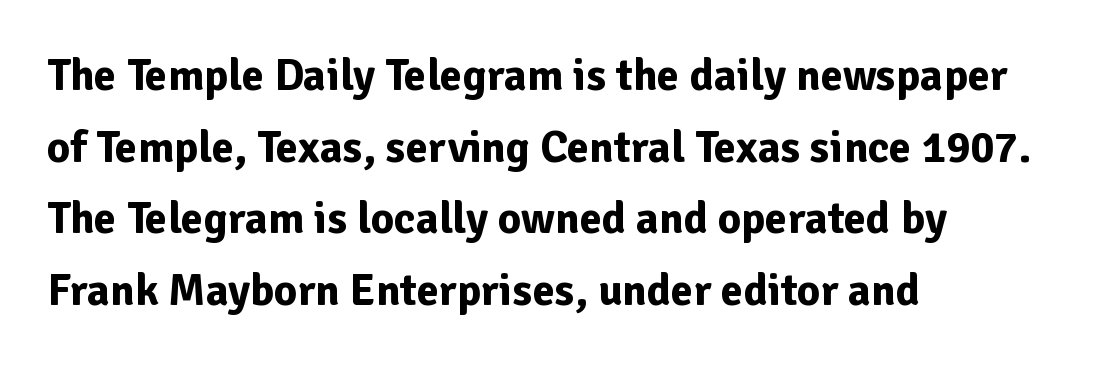
The image shows 45 px bold sans-serif type, upright; set left-aligned, normal line spacing (1.59x), normal letter spacing, not underlined; low stroke contrast and a medium x-height.
